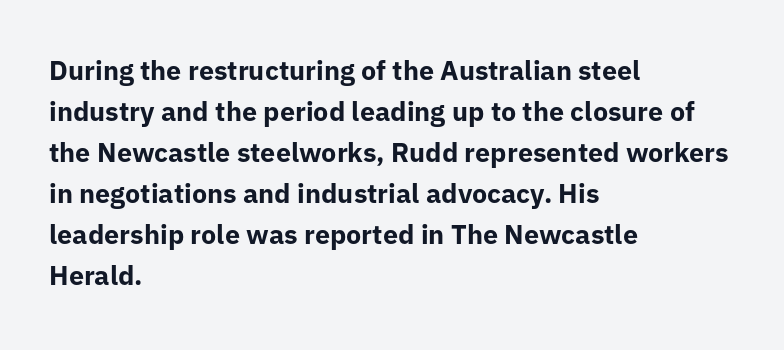
The image shows 27 px bold type, upright; set left-aligned, normal line spacing (1.52x), normal letter spacing, not underlined.
